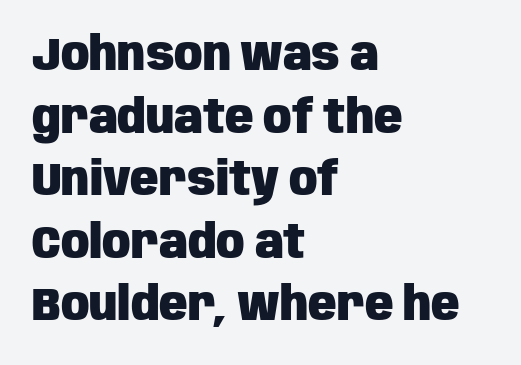
Q: Is the text bold? A: Yes.
Q: Is the text italic (slanted)? A: No, it is upright.
Q: Is the typeface a serif or a sans-serif typeface? A: Sans-serif.
Q: Is the text underlined? A: No.
Q: How is the paragraph aligned? A: Left-aligned.
Q: Is the spacing between letters normal or unusually wide? A: Normal.
Q: Is the spacing between lines tight, normal or loose? A: Normal.
Q: Width (condensed, normal, or wide)? A: Condensed.
Q: Stroke contrast? A: Low.
Q: x-height? A: Large.
Q: Monospaced? A: No.
